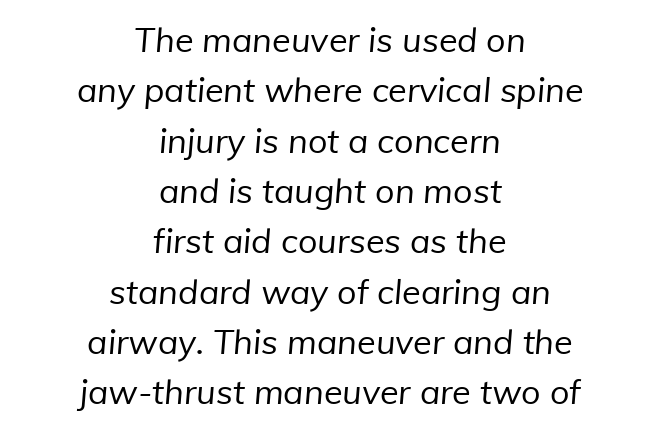
Q: Is the text bold? A: No.
Q: Is the typeface a serif or a sans-serif typeface? A: Sans-serif.
Q: Is the text underlined? A: No.
Q: How is the paragraph aligned? A: Centered.
Q: Is the spacing between letters normal or unusually wide? A: Normal.
Q: Is the spacing between lines tight, normal or loose? A: Normal.
Q: Width (condensed, normal, or wide)? A: Normal.
Q: Stroke contrast? A: Low.
Q: x-height? A: Medium.
Q: Monospaced? A: No.
